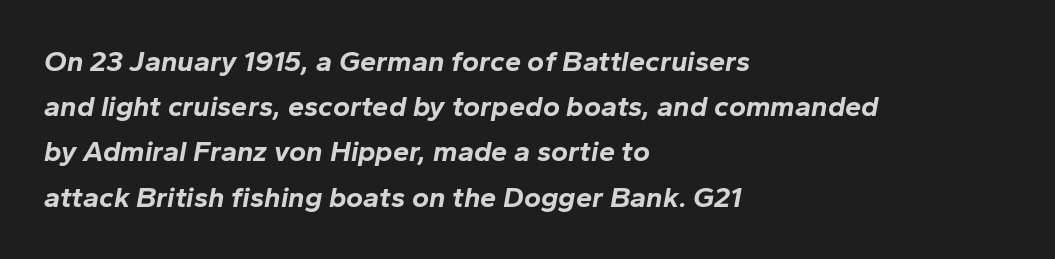
The image shows 29 px bold type, italic (leaning right); set left-aligned, normal line spacing (1.56x), normal letter spacing, not underlined; low stroke contrast and a medium x-height.
